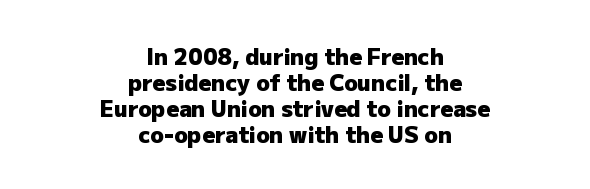
The image shows 22 px bold type, upright; set centered, line spacing 1.18x, normal letter spacing, not underlined.
